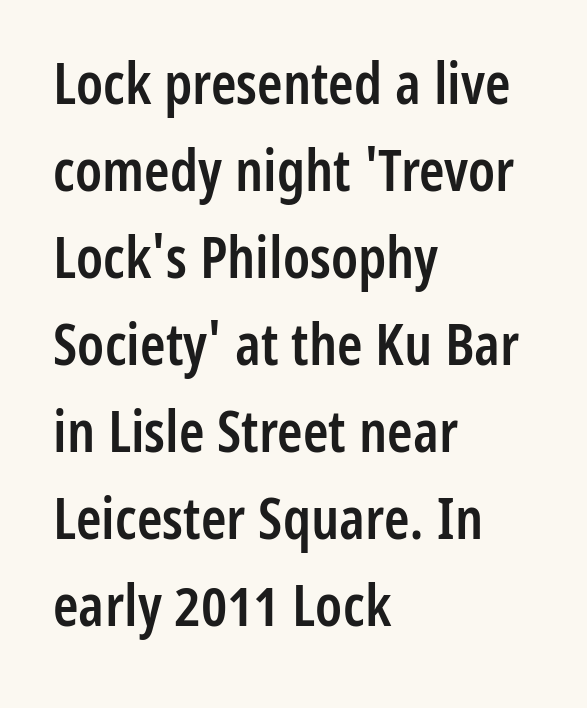
The image shows 58 px semibold, condensed sans-serif type, upright; set left-aligned, normal line spacing (1.5x), normal letter spacing, not underlined; low stroke contrast and a medium x-height.
